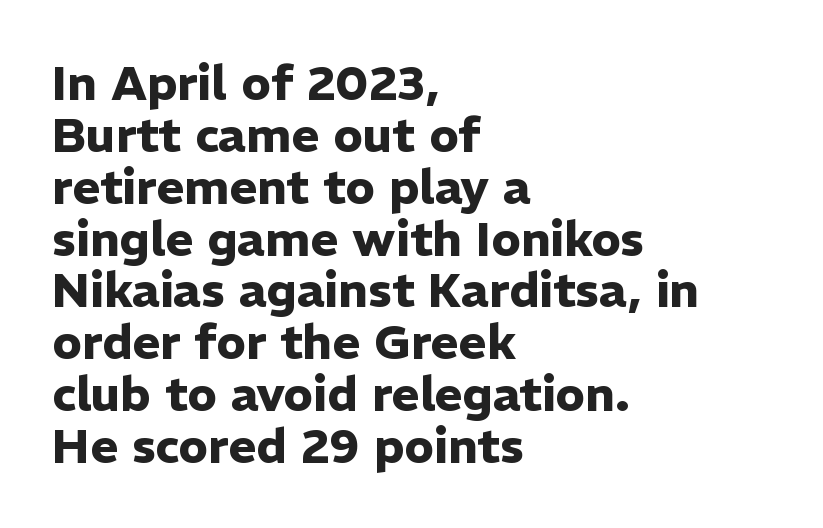
The image shows 48 px heavy sans-serif type, upright; set left-aligned, tight line spacing (1.08x), normal letter spacing, not underlined; low stroke contrast and a medium x-height.
